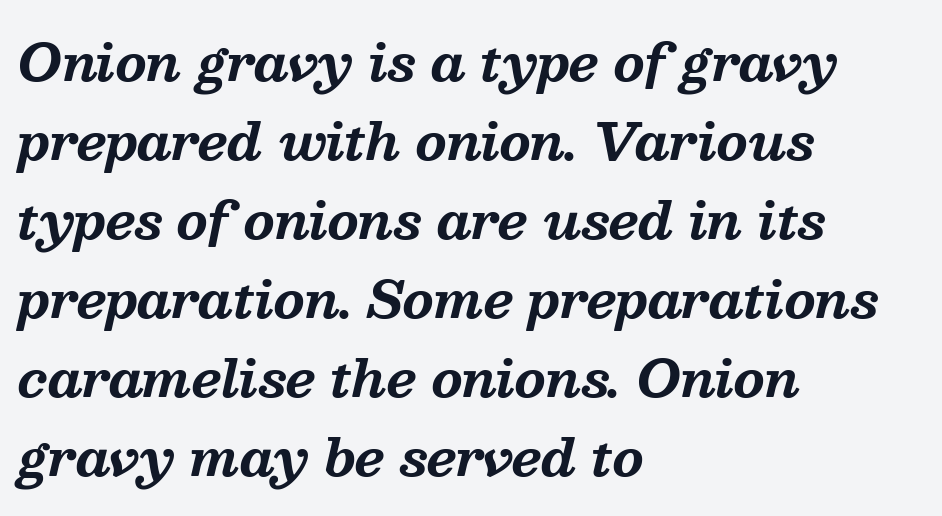
The image shows 50 px bold serif type, italic (leaning right); set left-aligned, normal line spacing (1.58x), normal letter spacing, not underlined; medium stroke contrast and a medium x-height.
